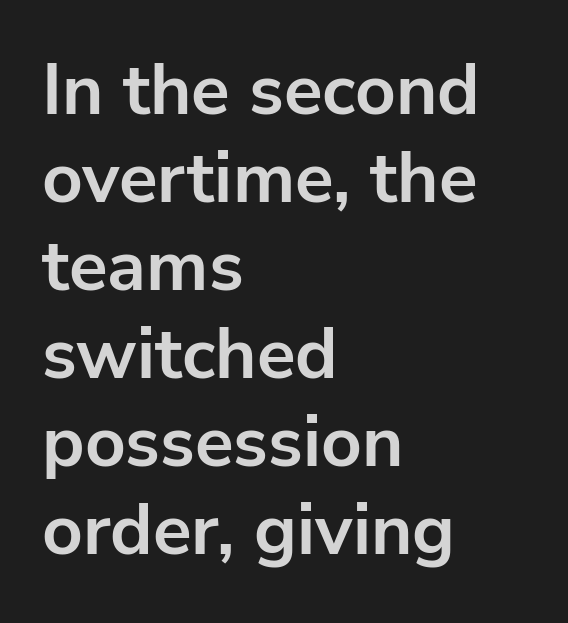
The image shows 71 px bold sans-serif type, upright; set left-aligned, line spacing 1.24x, normal letter spacing, not underlined; low stroke contrast and a medium x-height.
